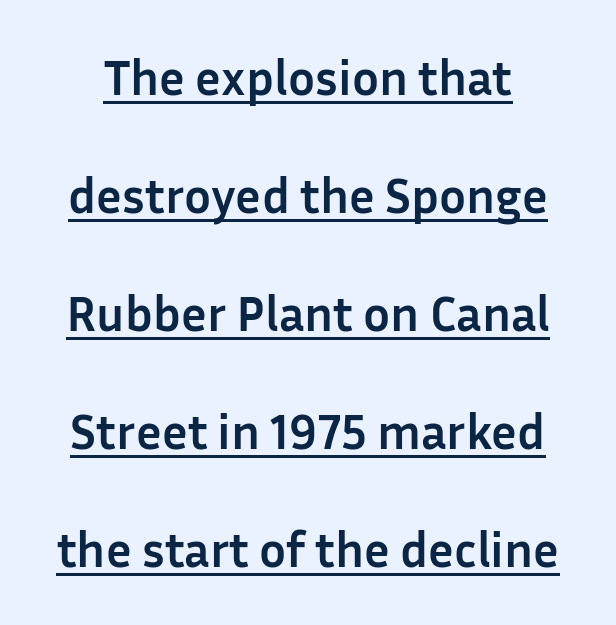
The image shows 50 px semibold sans-serif type, upright; set loose line spacing (2.36x), normal letter spacing, underlined; low stroke contrast and a medium x-height.
